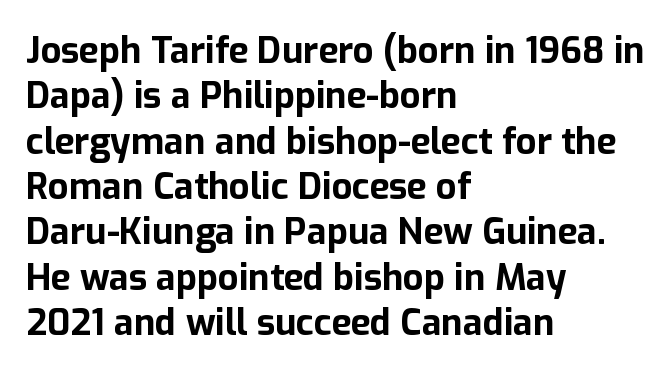
The image shows 36 px bold sans-serif type, upright; set left-aligned, normal line spacing (1.26x), normal letter spacing, not underlined; low stroke contrast and a medium x-height.
